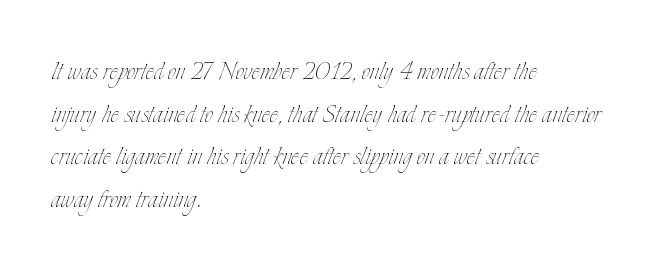
{"bold": "no", "weight": "thin", "width": "condensed", "stroke_contrast": "low", "x_height": "small", "monospaced": "no", "underline": "no", "align": "left", "line_spacing": "normal", "line_spacing_ratio": 1.33, "letter_spacing": "normal", "letter_spacing_em": 0.0, "glyph_px": 32}
